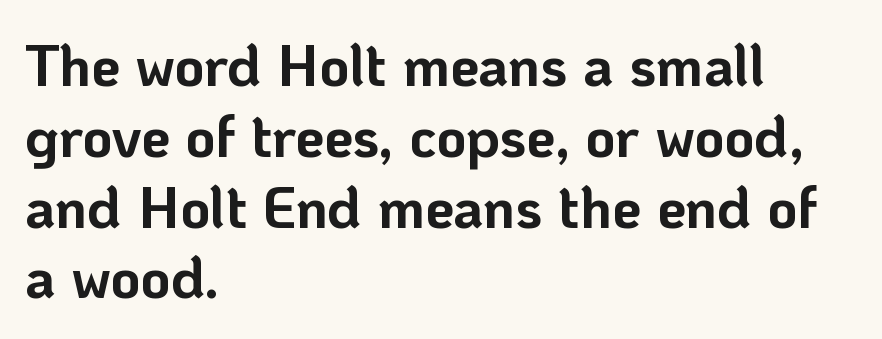
{"serif": "no", "italic": "no", "bold": "yes", "weight": "bold", "width": "normal", "stroke_contrast": "low", "x_height": "medium", "monospaced": "no", "underline": "no", "align": "left", "line_spacing_ratio": 1.22, "letter_spacing": "normal", "letter_spacing_em": 0.0, "glyph_px": 58}
